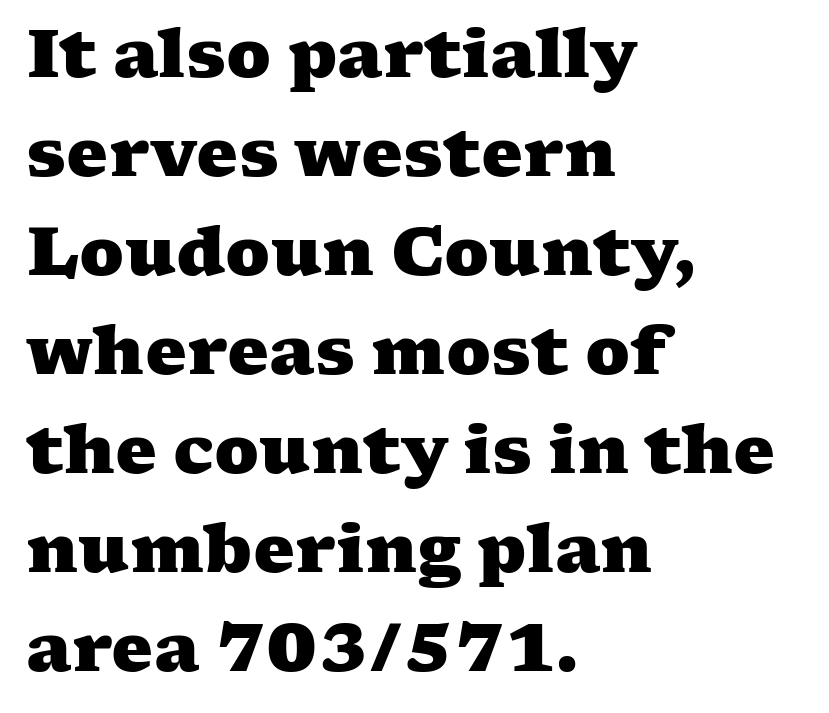
The image shows 66 px heavy, wide serif type; set left-aligned, normal line spacing (1.5x), normal letter spacing, not underlined; medium stroke contrast and a medium x-height.
